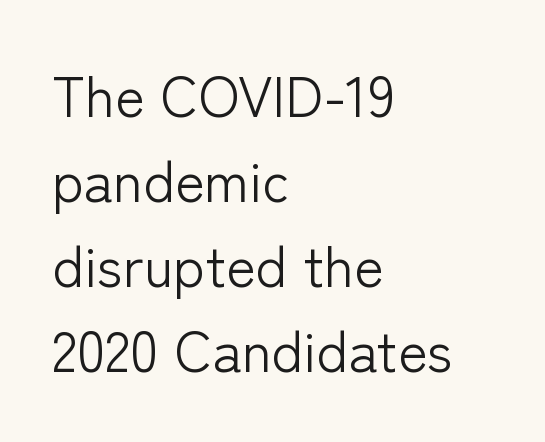
{"serif": "no", "italic": "no", "bold": "no", "weight": "light", "width": "normal", "stroke_contrast": "low", "x_height": "medium", "monospaced": "no", "underline": "no", "align": "left", "line_spacing": "normal", "line_spacing_ratio": 1.52, "letter_spacing": "normal", "letter_spacing_em": 0.0, "glyph_px": 56}
